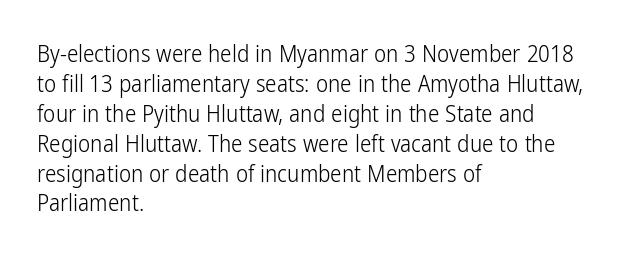
{"italic": "no", "bold": "no", "underline": "no", "align": "left", "line_spacing": "normal", "line_spacing_ratio": 1.3, "letter_spacing": "normal", "letter_spacing_em": 0.0, "glyph_px": 23}
